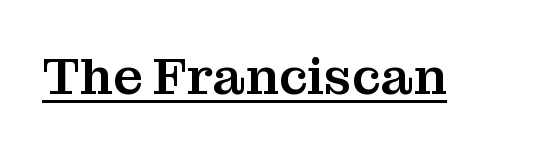
The image shows 52 px serif type, upright; set normal letter spacing, underlined; medium stroke contrast and a medium x-height.
